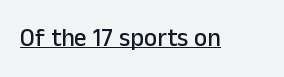
Q: Is the text italic (slanted)? A: No, it is upright.
Q: Is the text underlined? A: Yes.
Q: Is the spacing between letters normal or unusually wide? A: Normal.
